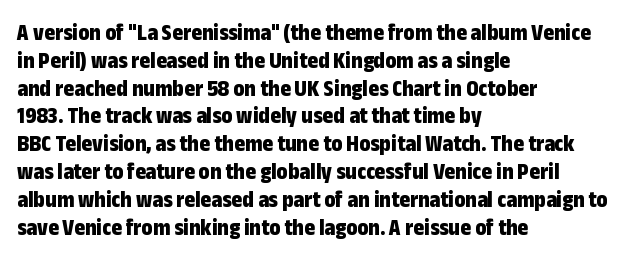
Short and long lines alike share a common starting point at left. Unlike italic type, these characters show no tilt at all. The passage shown is emphatically bold. The face used here is rendered with its standard letterfit. The space beneath each line is pristine and unruled.
